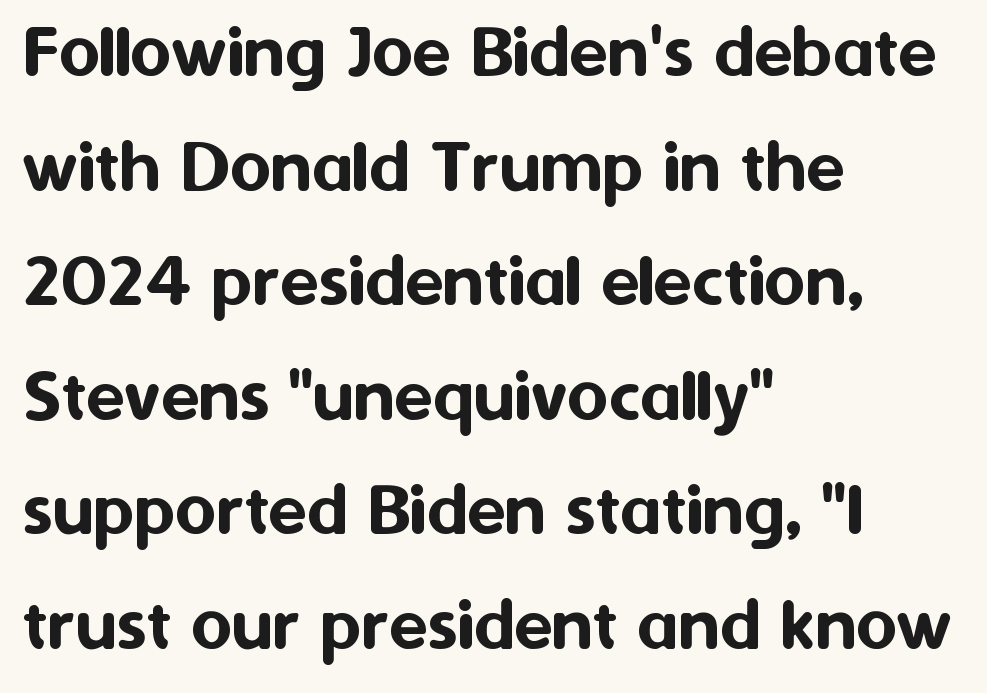
Q: Is the text italic (slanted)? A: No, it is upright.
Q: Is the typeface a serif or a sans-serif typeface? A: Sans-serif.
Q: Is the text underlined? A: No.
Q: How is the paragraph aligned? A: Left-aligned.
Q: Is the spacing between letters normal or unusually wide? A: Normal.
Q: Is the spacing between lines tight, normal or loose? A: Normal.
Q: Width (condensed, normal, or wide)? A: Normal.
Q: Stroke contrast? A: Medium.
Q: x-height? A: Medium.
Q: Monospaced? A: No.
